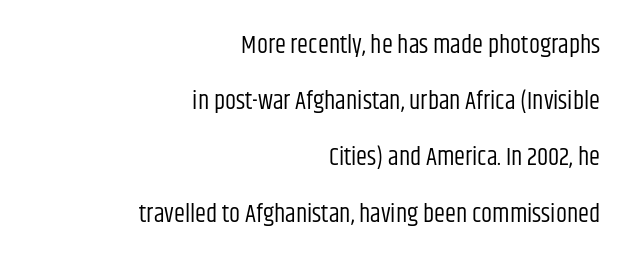
The image shows 25 px text type, upright; set right-aligned, loose line spacing (2.25x), normal letter spacing, not underlined.
